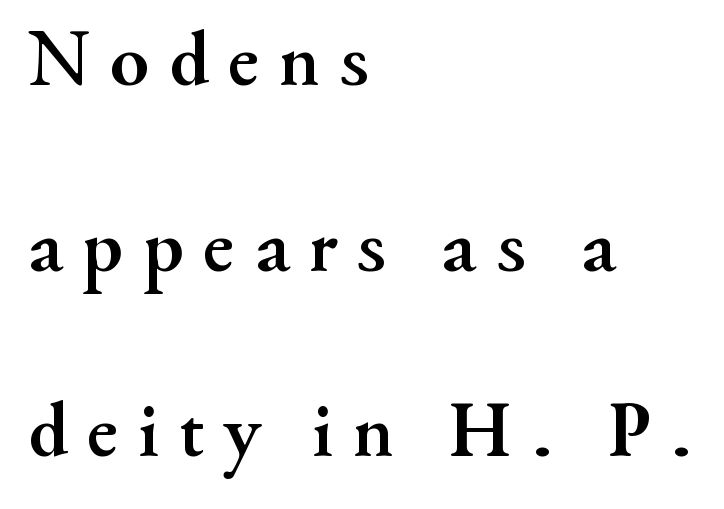
Q: Is the text bold? A: Yes.
Q: Is the text italic (slanted)? A: No, it is upright.
Q: Is the typeface a serif or a sans-serif typeface? A: Serif.
Q: Is the text underlined? A: No.
Q: How is the paragraph aligned? A: Left-aligned.
Q: Is the spacing between letters normal or unusually wide? A: Unusually wide.
Q: Is the spacing between lines tight, normal or loose? A: Loose.
Q: Width (condensed, normal, or wide)? A: Normal.
Q: Stroke contrast? A: Medium.
Q: x-height? A: Small.
Q: Monospaced? A: No.
